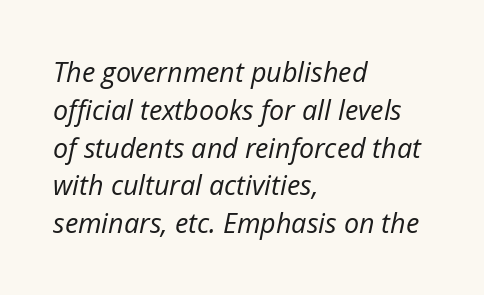
{"italic": "yes", "lean": "right", "slant_degrees": 12, "bold": "no", "underline": "no", "align": "left", "line_spacing": "normal", "line_spacing_ratio": 1.4, "letter_spacing": "normal", "letter_spacing_em": 0.0, "glyph_px": 27}
